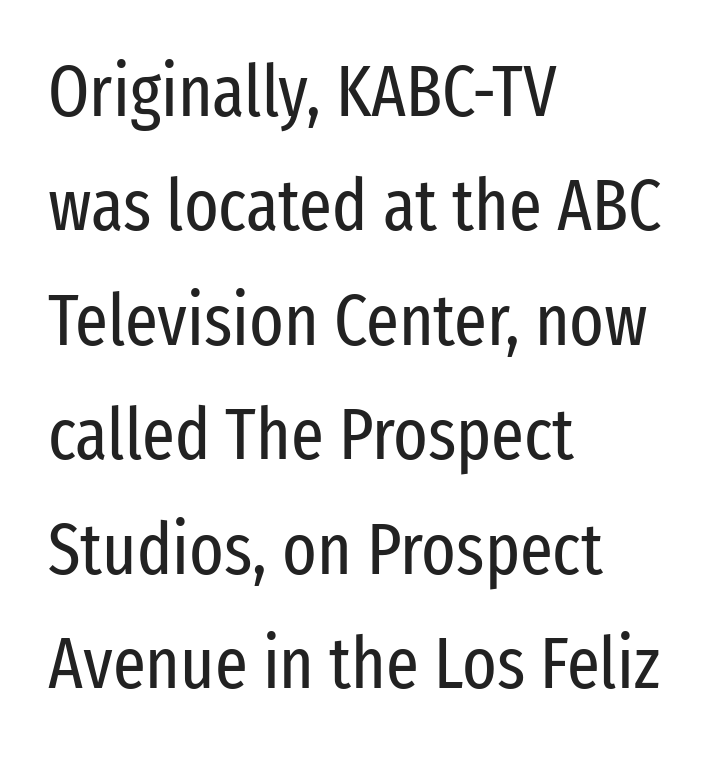
Glyph-to-glyph distance matches everyday printed text. A student would call this left alignment; a typographer would say flush left, rag right. One glance says typical: line gaps are just what's usual. Ordinary non-slanted type is in use.
